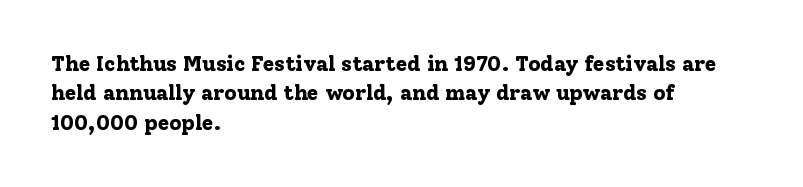
Q: Is the text bold? A: Yes.
Q: Is the text italic (slanted)? A: No, it is upright.
Q: Is the text underlined? A: No.
Q: How is the paragraph aligned? A: Left-aligned.
Q: Is the spacing between letters normal or unusually wide? A: Normal.
Q: Is the spacing between lines tight, normal or loose? A: Normal.
